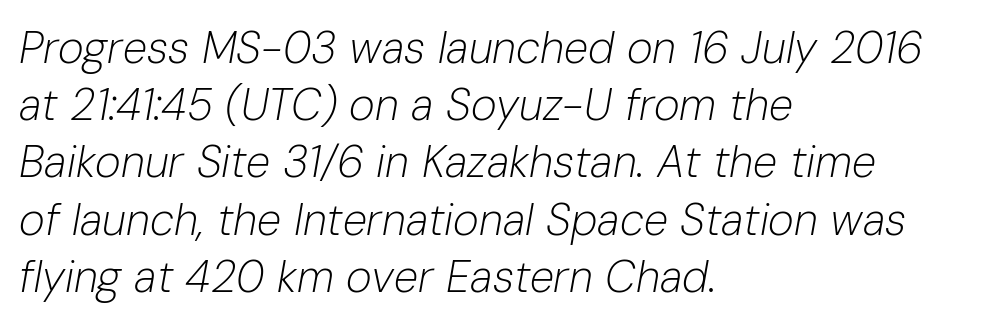
What stands out about the letter spacing? Nothing — it is the standard amount. The passage shown is not bold in any degree. These lines are set flush left with a ragged right edge. Quick note: italic. You could not count columns in this text — the font is proportionally spaced. Baseline-to-baseline distance is the conventional proportion of letter height.
